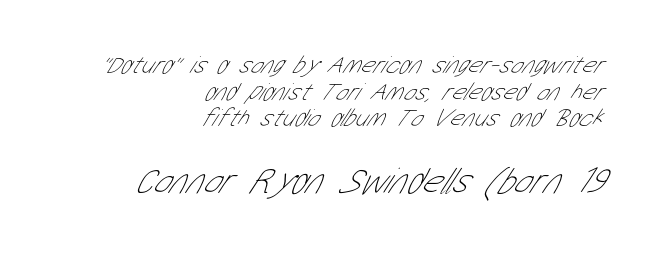
The image shows 37 px thin, condensed sans-serif type; set right-aligned, tight line spacing (1.07x), normal letter spacing, not underlined; the second (bottom) block is 1.48x larger; low stroke contrast and a medium x-height.
